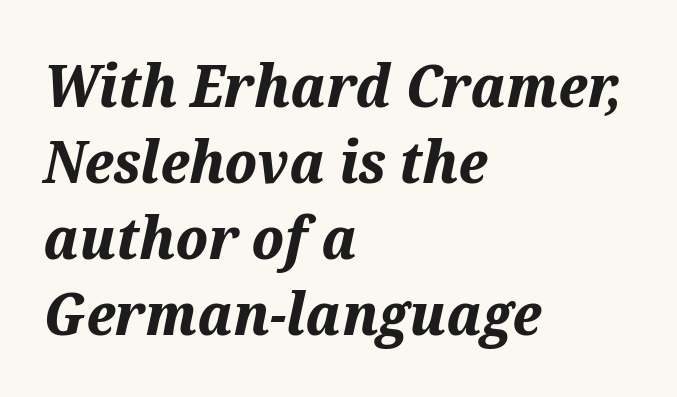
The image shows 59 px bold type, italic (leaning right); set left-aligned, normal line spacing (1.29x), normal letter spacing, not underlined; medium stroke contrast and a medium x-height.
